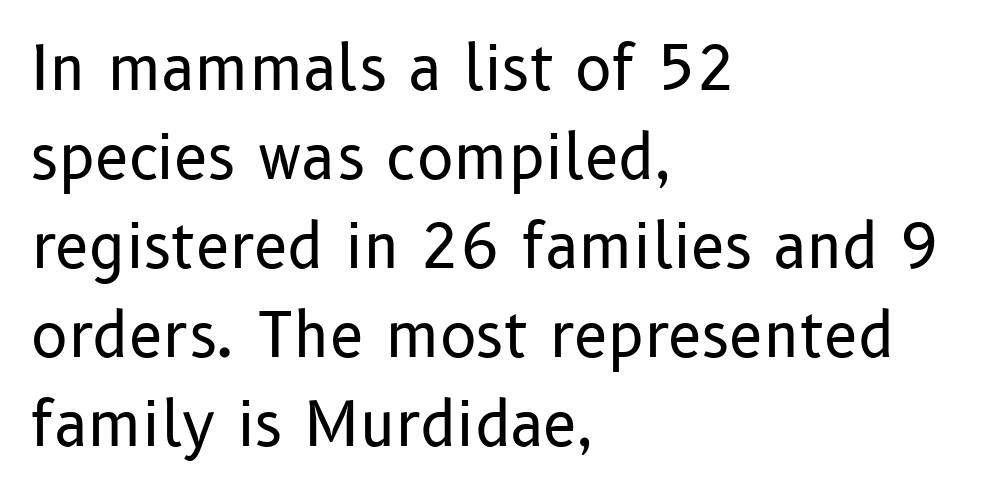
{"serif": "no", "italic": "no", "bold": "no", "weight": "regular", "width": "normal", "stroke_contrast": "low", "x_height": "medium", "monospaced": "no", "underline": "no", "align": "left", "line_spacing": "normal", "line_spacing_ratio": 1.46, "letter_spacing": "normal", "letter_spacing_em": 0.0, "glyph_px": 61}
